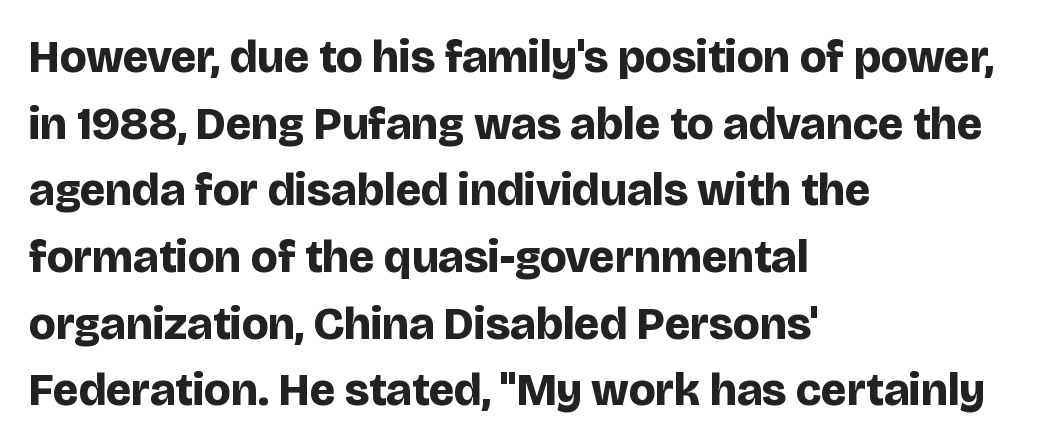
The image shows 46 px bold sans-serif type, upright; set left-aligned, normal line spacing (1.45x), normal letter spacing, not underlined; low stroke contrast and a large x-height.
